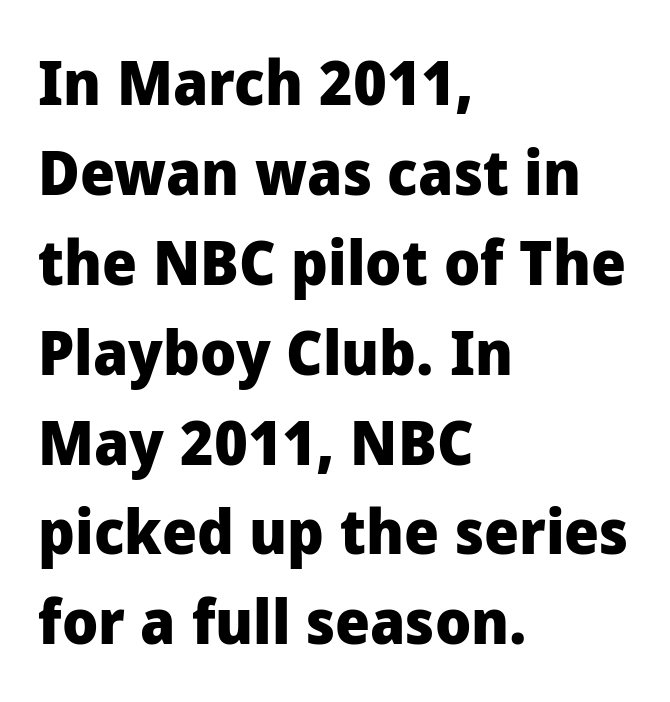
The image shows 62 px heavy sans-serif type, upright; set left-aligned, normal line spacing (1.45x), normal letter spacing, not underlined; low stroke contrast and a medium x-height.
